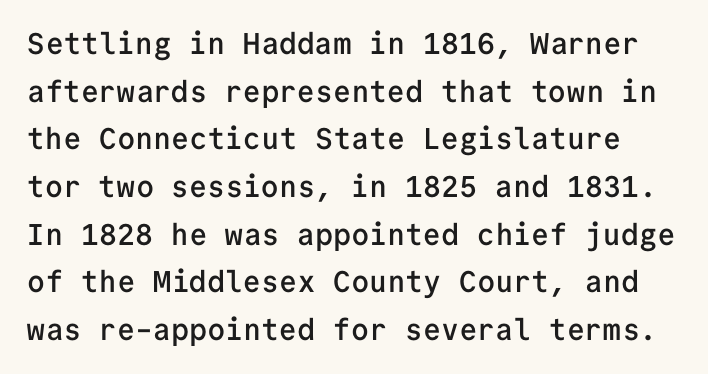
Caption: semibold face, moderately heavy strokes. Short note: letters normally spaced. Honestly, the row spacing looks completely unremarkable. I'd call this a sans setting — the letters go barefoot. Just letters on the line, the space beneath them empty.
